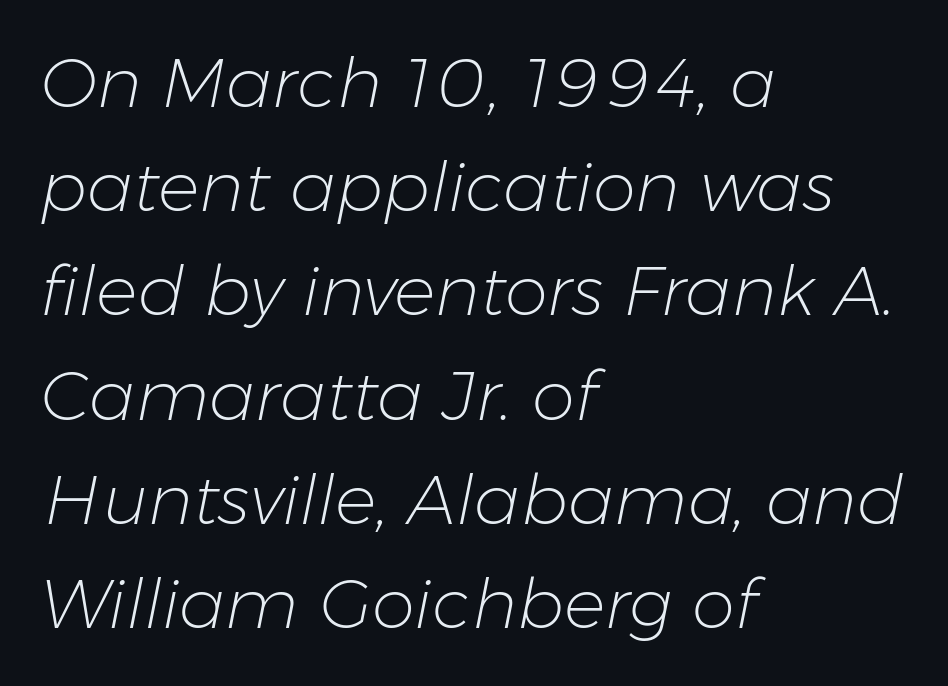
{"italic": "yes", "lean": "right", "slant_degrees": 11, "bold": "no", "weight": "light", "width": "normal", "stroke_contrast": "low", "x_height": "medium", "monospaced": "no", "underline": "no", "align": "left", "line_spacing": "normal", "line_spacing_ratio": 1.51, "letter_spacing": "normal", "letter_spacing_em": 0.0, "glyph_px": 69}
